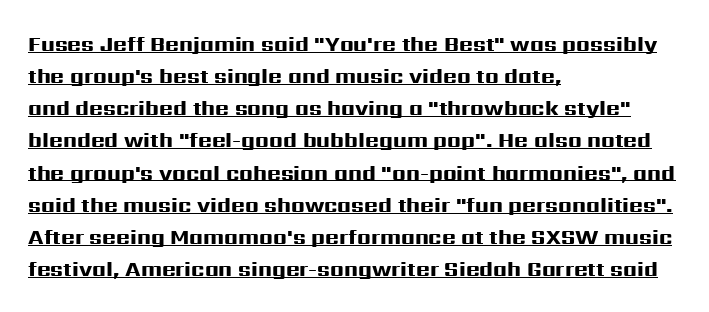
Q: Is the text bold? A: Yes.
Q: Is the text italic (slanted)? A: No, it is upright.
Q: Is the text underlined? A: Yes.
Q: How is the paragraph aligned? A: Left-aligned.
Q: Is the spacing between letters normal or unusually wide? A: Normal.
Q: Is the spacing between lines tight, normal or loose? A: Normal.
